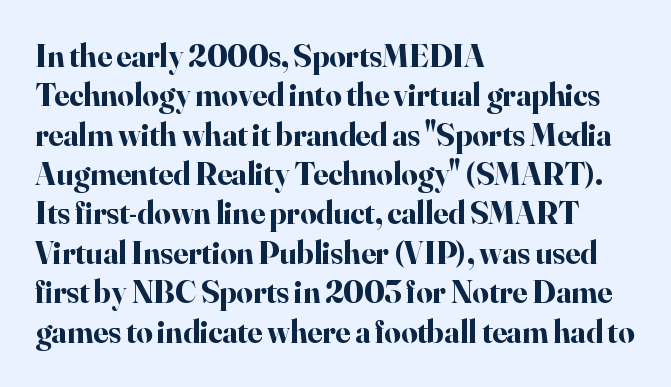
{"serif": "yes", "italic": "no", "bold": "yes", "weight": "bold", "width": "normal", "stroke_contrast": "high", "x_height": "small", "monospaced": "no", "underline": "no", "align": "left", "line_spacing_ratio": 1.23, "letter_spacing": "normal", "letter_spacing_em": 0.0, "glyph_px": 32}
